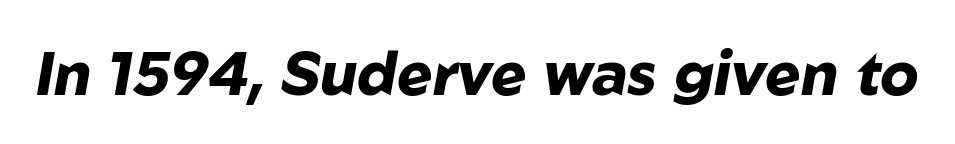
Quick note: italic. The letters advance in unequal steps, a hallmark of proportional type. The horizontal fit of the characters is conventional and even. What weight is shown? A full bold with thick strokes.
